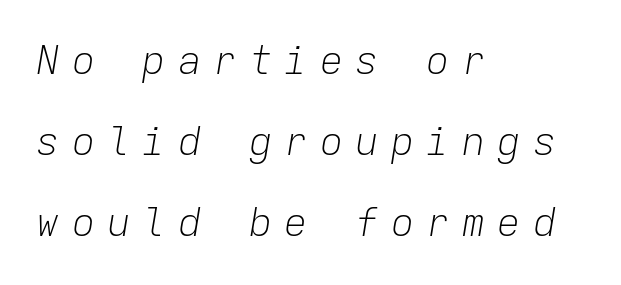
Letters rest on an invisible, unmarked baseline. Glyph-to-glyph distance is far greater than everyday printed text. When letters slant like this, we call the style italic. Line beginnings align vertically; line endings do not. Is this a fixed-width face? Yes — each glyph sits in an identical cell. Summary of vertical rhythm: relaxed, with wide interline spacing.
